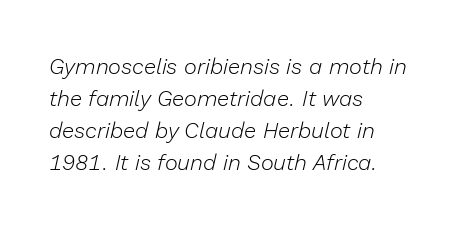
The image shows 22 px text type, italic (leaning right); set left-aligned, normal line spacing (1.45x), normal letter spacing, not underlined.
